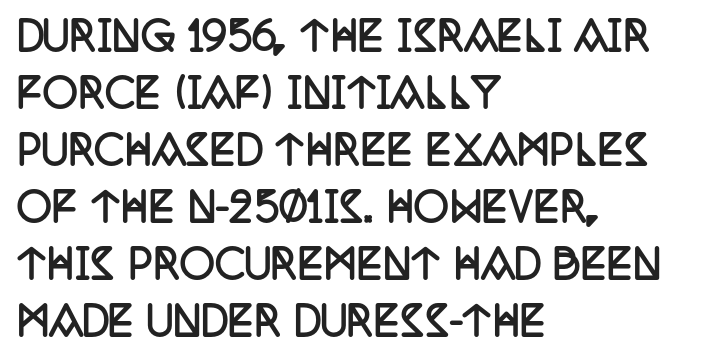
{"serif": "yes", "italic": "no", "bold": "yes", "weight": "semibold", "width": "condensed", "stroke_contrast": "low", "x_height": "large", "monospaced": "no", "underline": "no", "align": "left", "line_spacing": "normal", "line_spacing_ratio": 1.46, "letter_spacing": "normal", "letter_spacing_em": 0.0, "glyph_px": 39}
